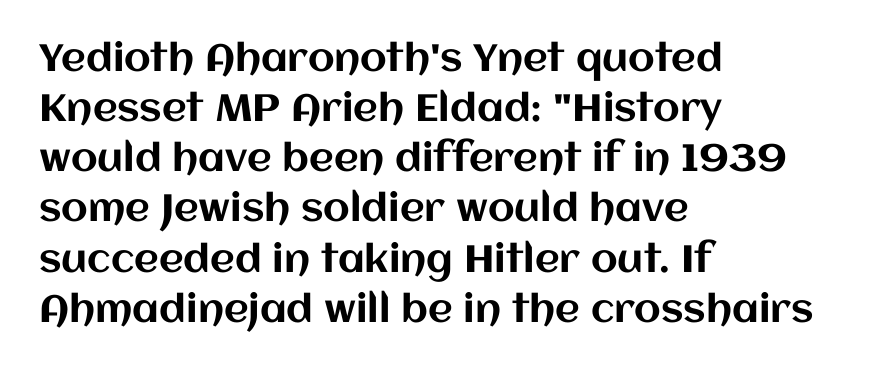
The image shows 38 px text type, upright; set left-aligned, normal line spacing (1.32x), normal letter spacing, not underlined; medium stroke contrast and a large x-height.
